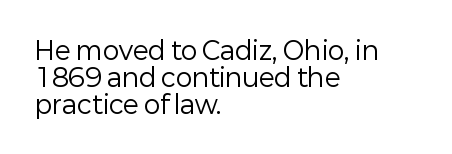
{"italic": "no", "bold": "no", "underline": "no", "align": "left", "line_spacing": "tight", "line_spacing_ratio": 1.08, "letter_spacing": "normal", "letter_spacing_em": 0.0, "glyph_px": 25}
